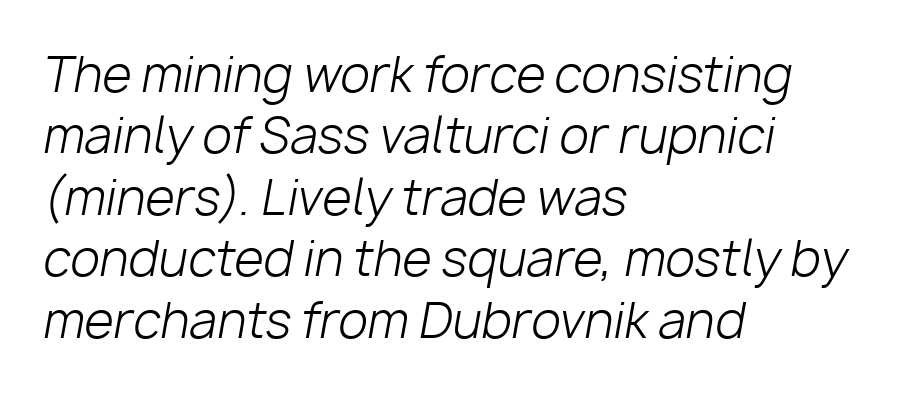
The words here are not underlined. The rendering uses natural spacing where letterforms have individual widths. The compositor pushed each line to the left boundary. The gaps between neighbouring characters are ordinary and unremarkable. Quick note: interline space is typical. A quiet, ordinary-to-light weight characterises the typeface.
